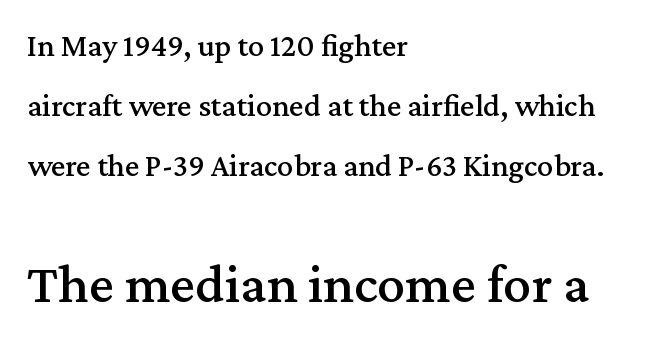
These lines are rendered in a variable-pitch font. Short note: letters normally spaced. Serif or sans? Serif — the stroke terminals have little feet. This is the regular roman posture of the typeface. Every row of glyphs begins at an identical x-position on the left.
